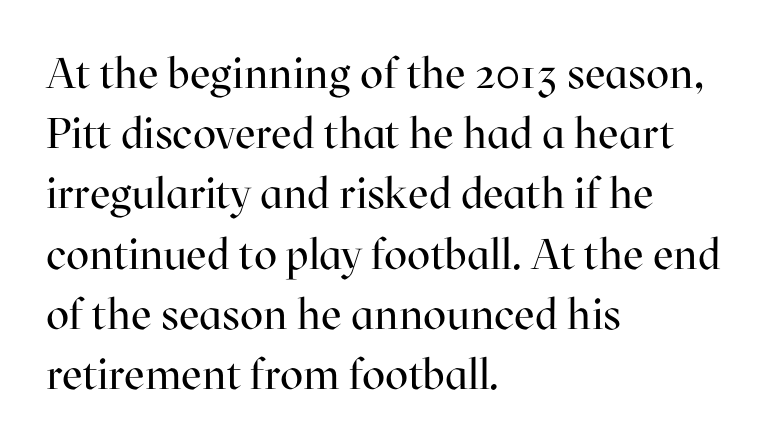
{"serif": "yes", "italic": "no", "bold": "no", "weight": "regular", "width": "normal", "stroke_contrast": "high", "x_height": "medium", "monospaced": "no", "underline": "no", "align": "left", "line_spacing": "normal", "line_spacing_ratio": 1.4, "letter_spacing": "normal", "letter_spacing_em": 0.0, "glyph_px": 43}
